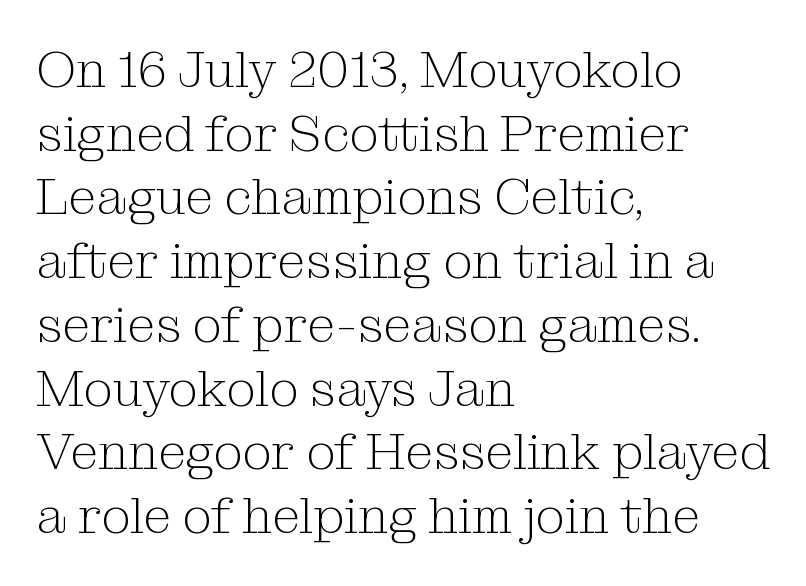
This rendering uses left alignment, leaving the right contour irregular. A light-to-regular cut is what we see here. The glyphs in this specimen are seriffed. Notice how the stems are strictly vertical — no italics here.
